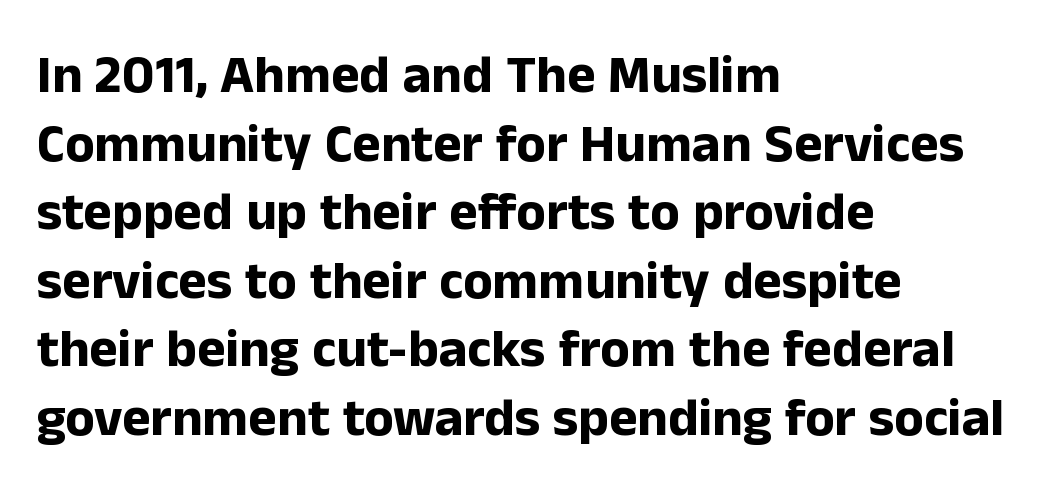
The face used here is a sans, in the tradition of grotesques and geometrics. Which margin do the lines hug? The left one — the right edge is uneven. Lines of text with bare space underneath. Compared with typical paragraphs, the rows here are spaced about the same.
